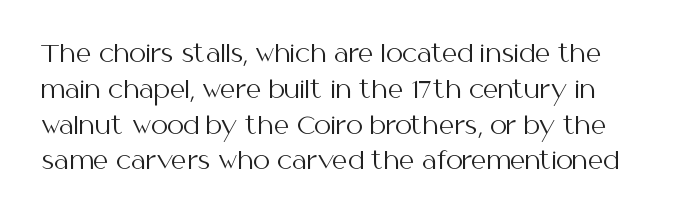
Caption: face not bold, strokes unweighted. Nobody drew a line under any word here. Every stem runs plumb, perpendicular to the baseline. The space between consecutive lines is moderate.
